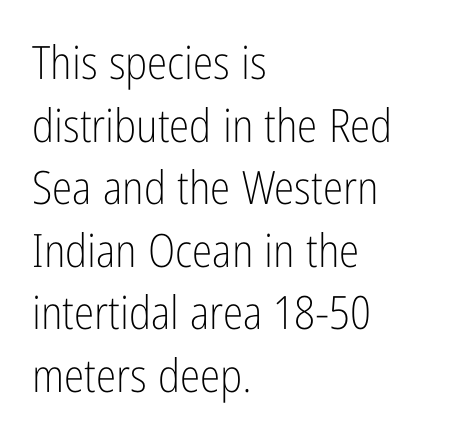
Posture: upright roman. The zone under the glyphs is completely vacant. One-word summary of the alignment: left. Compared with typical paragraphs, the rows here are spaced about the same. Letters have the restrained weight of plain body copy at most. The letterforms sit shoulder to shoulder at normal distance.
